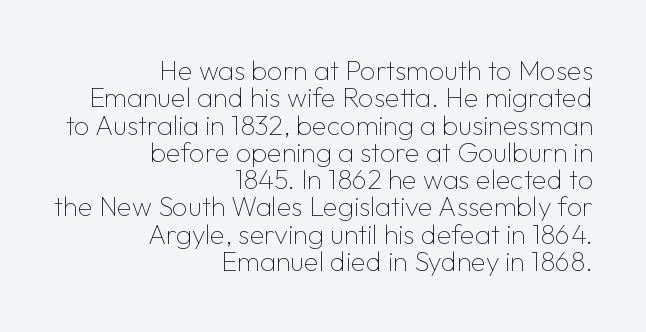
Horizontally, the lines are justified to the trailing edge only. These glyphs show unthickened strokes, regular width or finer. How are the letters spaced? Ordinarily, with no added tracking. Letters rest on an invisible, unmarked baseline. Every character sits straight up, as roman type does. Line spacing here is tight.
